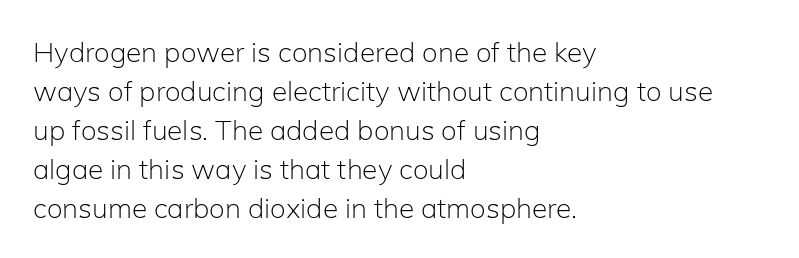
Here the glyphs are tracked normally, forming tight word shapes. Look at the bottom of the vertical strokes: they stop flat, with no serifs. A roman cut, with each character standing at attention. Reading down the column, the eye jumps a familiar distance to each next line. Underlining? Definitely not there. The letters advance in unequal steps, a hallmark of proportional type.
